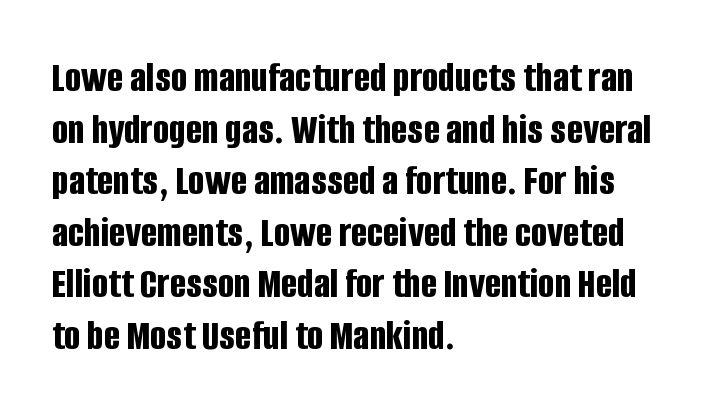
The tracking reads as untouched default to a designer's eye. Leftover space on each line is placed entirely after the last word. The typeface chosen for these lines omits serifs. Is this a fixed-width face? No — the glyphs have proportional, varying widths. Unmarked baselines from the first word to the last.
